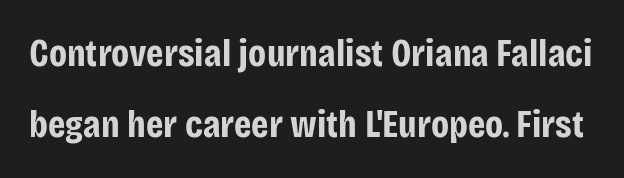
{"serif": "no", "italic": "no", "bold": "yes", "weight": "bold", "width": "condensed", "stroke_contrast": "low", "x_height": "large", "monospaced": "no", "underline": "no", "line_spacing_ratio": 1.83, "letter_spacing": "normal", "letter_spacing_em": 0.0, "glyph_px": 39}
